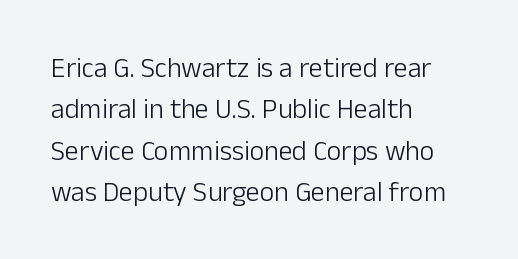
A light-to-regular cut is what we see here. To sum up the face: it is a sans, with no serifs. Looks like regular typesetting: each glyph gets only the width it needs. Unlike italic type, these characters show no tilt at all.
